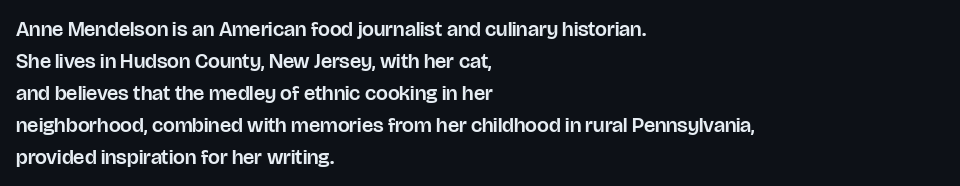
Q: Is the text italic (slanted)? A: No, it is upright.
Q: Is the text underlined? A: No.
Q: How is the paragraph aligned? A: Left-aligned.
Q: Is the spacing between letters normal or unusually wide? A: Normal.
Q: Is the spacing between lines tight, normal or loose? A: Normal.
